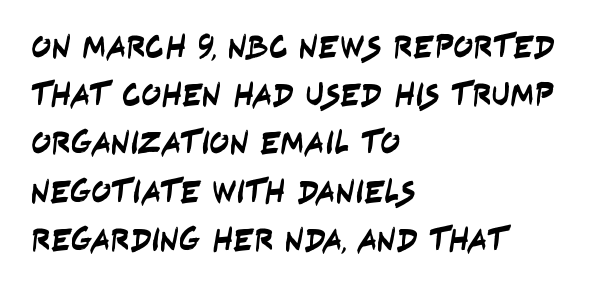
Type style note: lacks serifs. These lines are set flush left with a ragged right edge. One glance says typical: line gaps are just what's usual. Is the letter spacing exaggerated? No — it looks like the ordinary default. The rendering uses natural spacing where letterforms have individual widths. The specimen omits any rule beneath the text block's lines.
